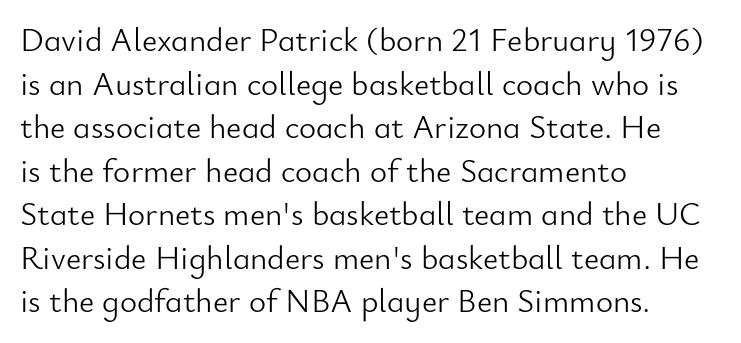
Q: Is the text bold? A: No.
Q: Is the text italic (slanted)? A: No, it is upright.
Q: Is the typeface a serif or a sans-serif typeface? A: Sans-serif.
Q: Is the text underlined? A: No.
Q: How is the paragraph aligned? A: Left-aligned.
Q: Is the spacing between letters normal or unusually wide? A: Normal.
Q: Is the spacing between lines tight, normal or loose? A: Normal.
Q: Width (condensed, normal, or wide)? A: Normal.
Q: Stroke contrast? A: Low.
Q: x-height? A: Small.
Q: Monospaced? A: No.
